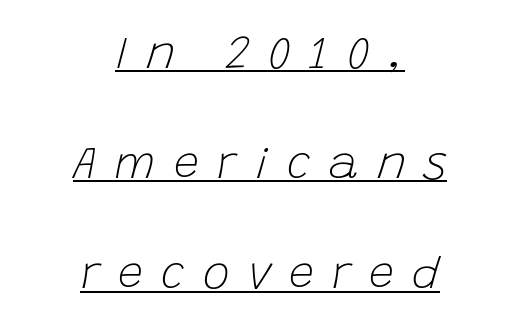
{"italic": "yes", "lean": "right", "slant_degrees": 15, "bold": "no", "weight": "light", "width": "normal", "stroke_contrast": "low", "x_height": "large", "monospaced": "no", "underline": "yes", "align": "center", "line_spacing": "loose", "line_spacing_ratio": 2.45, "letter_spacing": "wide", "letter_spacing_em": 0.41, "glyph_px": 45}
